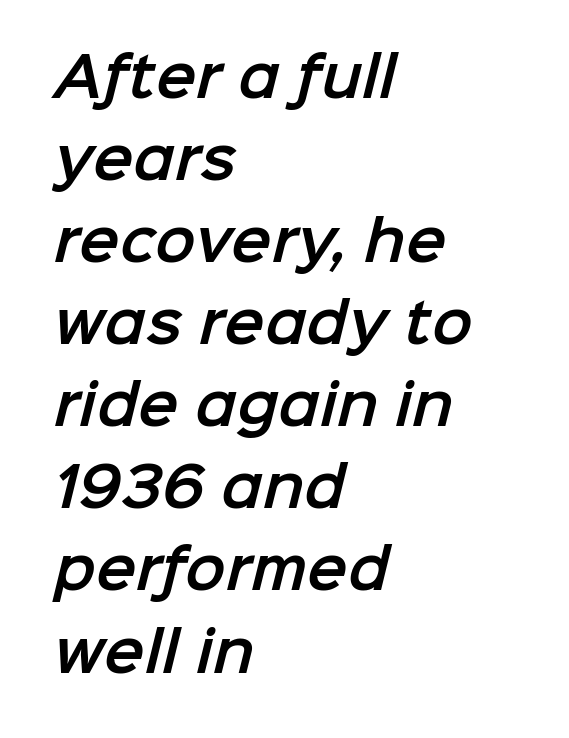
Q: Is the typeface a serif or a sans-serif typeface? A: Sans-serif.
Q: Is the text underlined? A: No.
Q: How is the paragraph aligned? A: Left-aligned.
Q: Is the spacing between letters normal or unusually wide? A: Normal.
Q: Is the spacing between lines tight, normal or loose? A: Normal.
Q: Width (condensed, normal, or wide)? A: Normal.
Q: Stroke contrast? A: Low.
Q: x-height? A: Medium.
Q: Monospaced? A: No.
